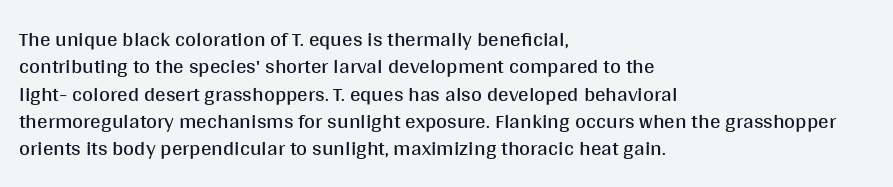
The image shows 21 px text type, upright; set left-aligned, normal line spacing (1.3x), normal letter spacing, not underlined.
